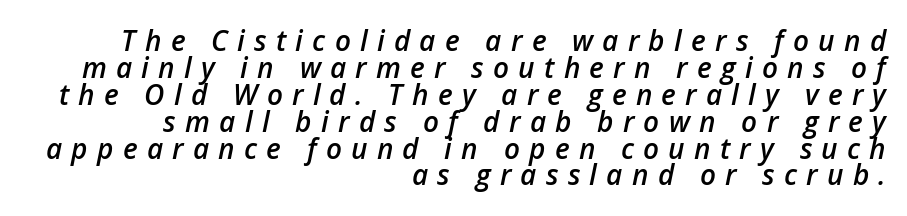
The letters advance in unequal steps, a hallmark of proportional type. Tracking here is generous; glyphs stand well apart from one another. This is moderately heavy type, rendered in semibold. These lines were composed using italics. Where is the straight margin? On the right. Interline gaps are noticeably narrow in this sample.
